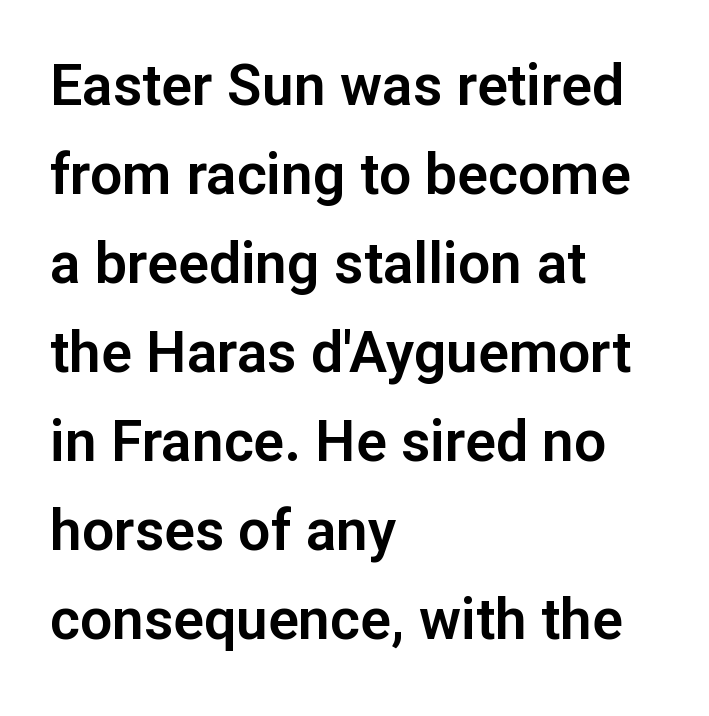
Q: Is the text italic (slanted)? A: No, it is upright.
Q: Is the typeface a serif or a sans-serif typeface? A: Sans-serif.
Q: Is the text underlined? A: No.
Q: How is the paragraph aligned? A: Left-aligned.
Q: Is the spacing between letters normal or unusually wide? A: Normal.
Q: Is the spacing between lines tight, normal or loose? A: Normal.
Q: Width (condensed, normal, or wide)? A: Normal.
Q: Stroke contrast? A: Low.
Q: x-height? A: Medium.
Q: Monospaced? A: No.
